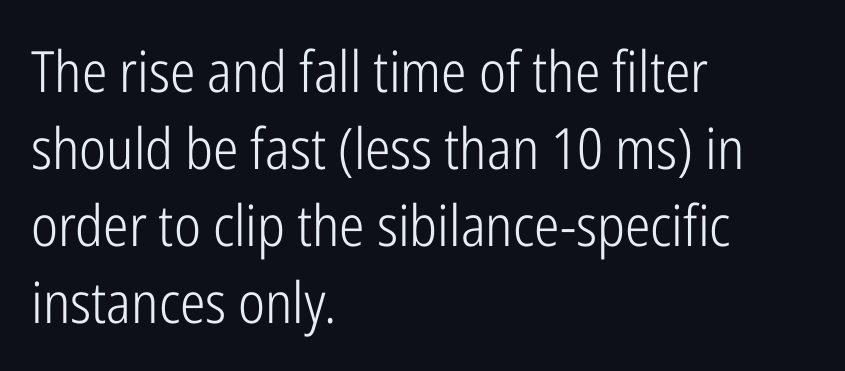
The image shows 57 px light, condensed sans-serif type, upright; set left-aligned, normal line spacing (1.35x), normal letter spacing, not underlined; low stroke contrast and a medium x-height.
